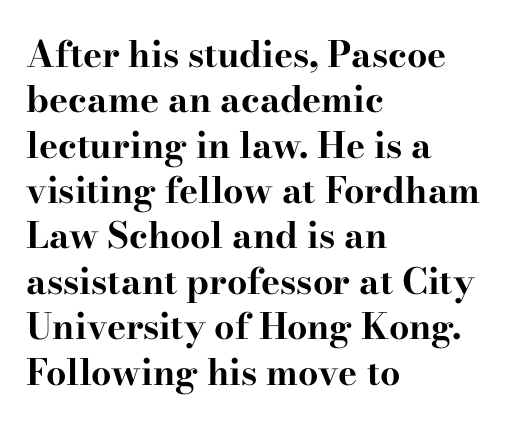
Q: Is the text bold? A: Yes.
Q: Is the text italic (slanted)? A: No, it is upright.
Q: Is the typeface a serif or a sans-serif typeface? A: Serif.
Q: Is the text underlined? A: No.
Q: How is the paragraph aligned? A: Left-aligned.
Q: Is the spacing between letters normal or unusually wide? A: Normal.
Q: Is the spacing between lines tight, normal or loose? A: Normal.
Q: Width (condensed, normal, or wide)? A: Wide.
Q: Stroke contrast? A: High.
Q: x-height? A: Small.
Q: Monospaced? A: No.
